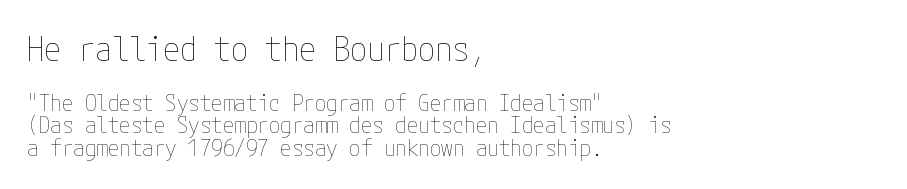
The image shows 34 px thin, condensed type, upright; set left-aligned, tight line spacing (0.98x), normal letter spacing, not underlined; the first (top) block is 1.48x larger; low stroke contrast and a medium x-height.
